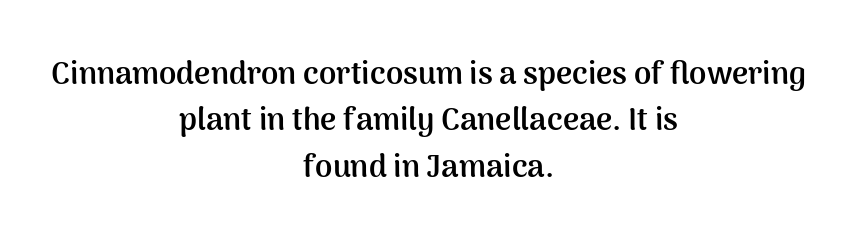
{"serif": "no", "italic": "no", "bold": "yes", "weight": "semibold", "width": "normal", "stroke_contrast": "medium", "x_height": "medium", "monospaced": "no", "underline": "no", "align": "center", "line_spacing": "normal", "line_spacing_ratio": 1.5, "letter_spacing": "normal", "letter_spacing_em": 0.0, "glyph_px": 31}
